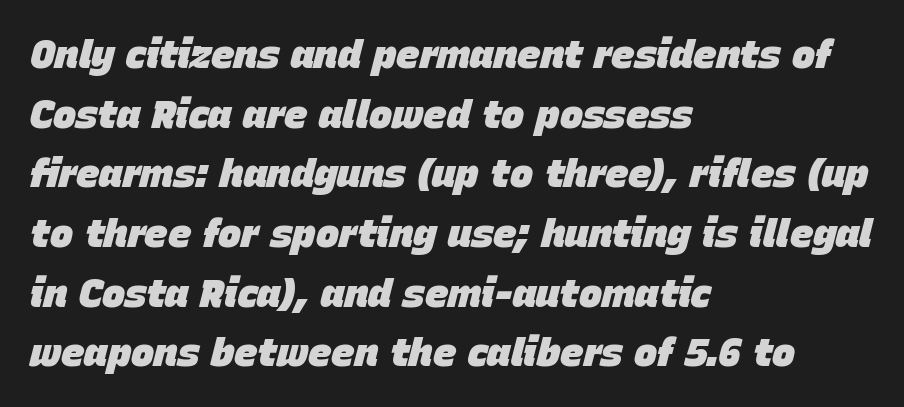
The face used here has the dense, thick strokes of a bold. If you drew a line through each stem, it would be angled. The tracking reads as untouched default to a designer's eye. Reading down the column, the eye jumps a familiar distance to each next line. The passage shown is not underscored anywhere.
